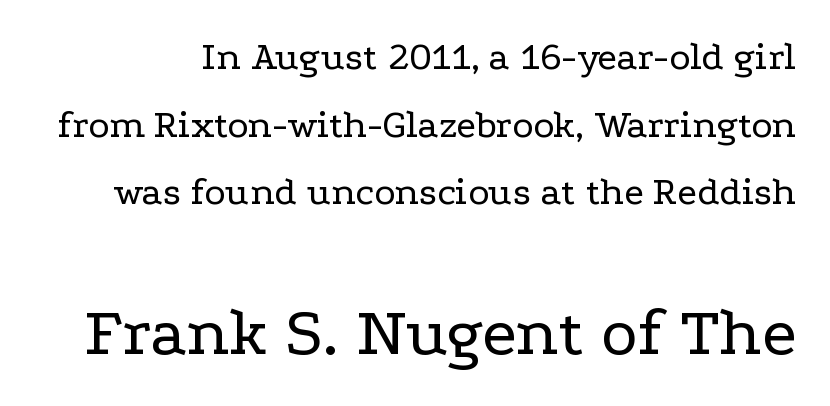
{"serif": "yes", "italic": "no", "bold": "no", "weight": "regular", "width": "wide", "stroke_contrast": "low", "x_height": "medium", "monospaced": "no", "underline": "no", "line_spacing": "normal", "line_spacing_ratio": 1.69, "letter_spacing": "normal", "letter_spacing_em": 0.0, "larger_block": "second", "size_ratio": 1.75, "glyph_px": 70}
